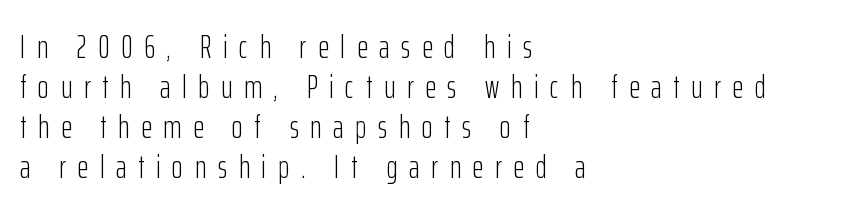
The specimen omits any rule beneath the text block's lines. Typeset ragged right — the left edge is the straight one. Each letter keeps its own natural width here, so spacing adapts to shape. The specimen reads as upright at a glance.
